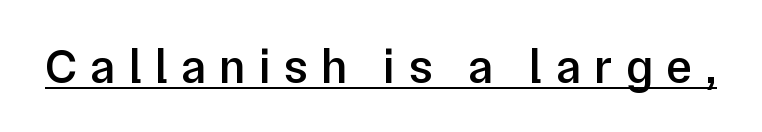
The image shows 49 px semibold sans-serif type, upright; set unusually wide letter spacing (+0.26 em), underlined; low stroke contrast and a medium x-height.
